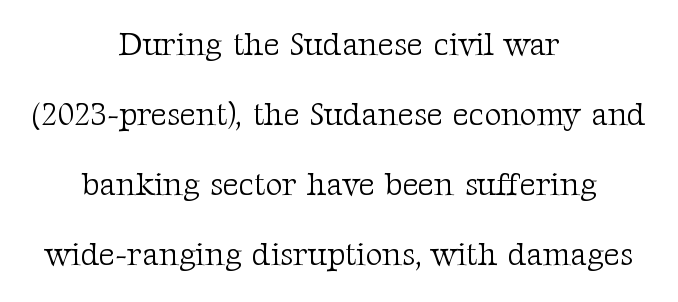
Q: Is the text bold? A: No.
Q: Is the text italic (slanted)? A: No, it is upright.
Q: Is the typeface a serif or a sans-serif typeface? A: Serif.
Q: Is the text underlined? A: No.
Q: How is the paragraph aligned? A: Centered.
Q: Is the spacing between letters normal or unusually wide? A: Normal.
Q: Is the spacing between lines tight, normal or loose? A: Loose.
Q: Width (condensed, normal, or wide)? A: Normal.
Q: Stroke contrast? A: Medium.
Q: x-height? A: Medium.
Q: Monospaced? A: No.
